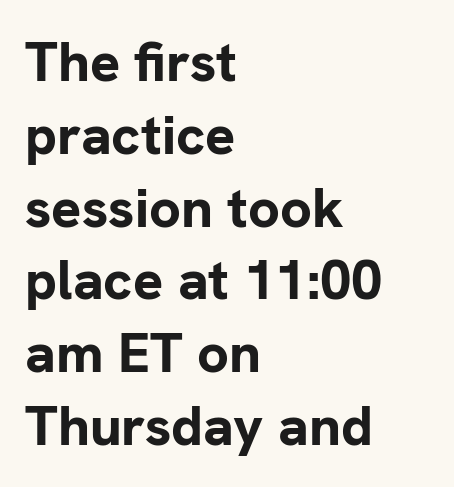
Check under the words: just untouched page. Letter spacing: default. Font category for this specimen: sans-serif. Strokes here are thick enough to call this a true bold. Every row of glyphs begins at an identical x-position on the left.
